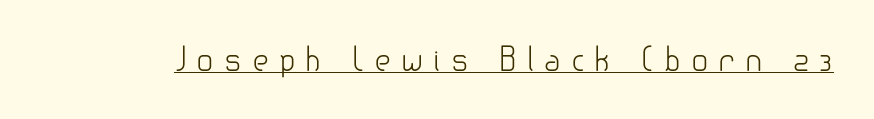
The image shows 32 px light sans-serif type, upright; set unusually wide letter spacing (+0.31 em), underlined; low stroke contrast and a small x-height.
